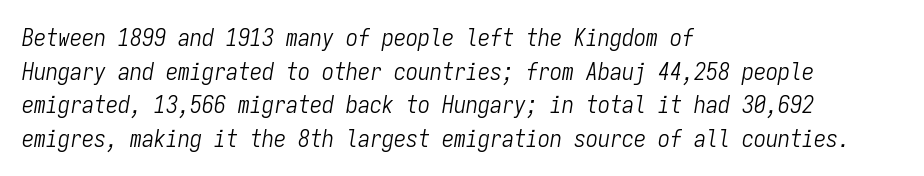
Clear beneath every line of the passage. What's the leading like? Ordinary, nothing unusual. Caption: multi-line text, flush left, ragged right. If you drew a line through each stem, it would be angled. There is no visible air inserted between adjacent glyphs. The strokes carry an ordinary text weight at most.
